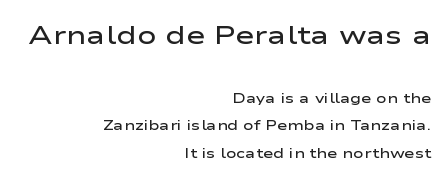
{"italic": "no", "bold": "semi", "underline": "no", "align": "right", "line_spacing": "loose", "line_spacing_ratio": 1.94, "letter_spacing": "normal", "letter_spacing_em": 0.0, "larger_block": "first", "size_ratio": 1.86, "glyph_px": 26}
